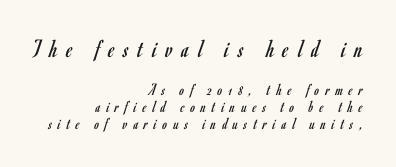
{"bold": "no", "underline": "no", "align": "right", "line_spacing": "tight", "line_spacing_ratio": 0.98, "letter_spacing": "wide", "letter_spacing_em": 0.35, "larger_block": "first", "size_ratio": 1.53, "glyph_px": 26}
